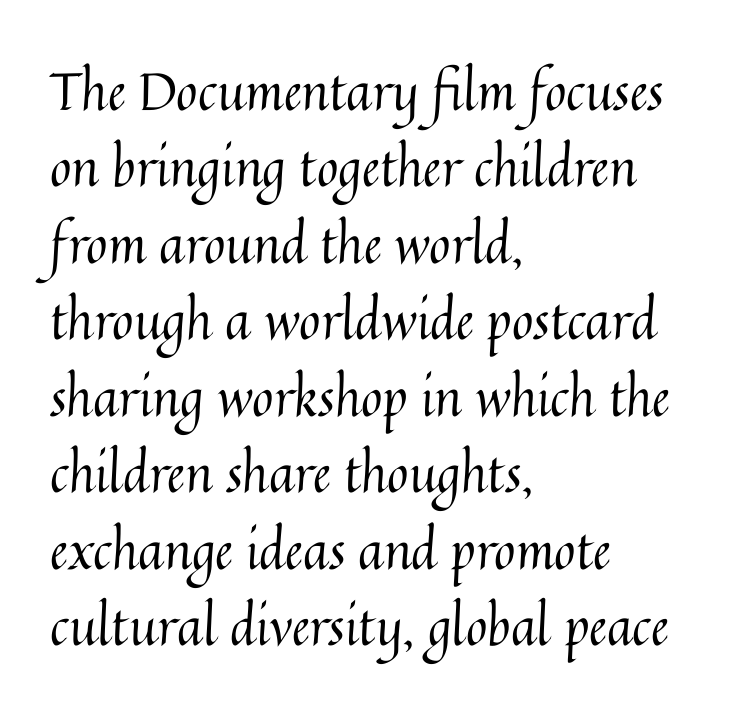
The image shows 52 px regular-weight type; set left-aligned, normal line spacing (1.47x), normal letter spacing, not underlined; medium stroke contrast and a medium x-height.
